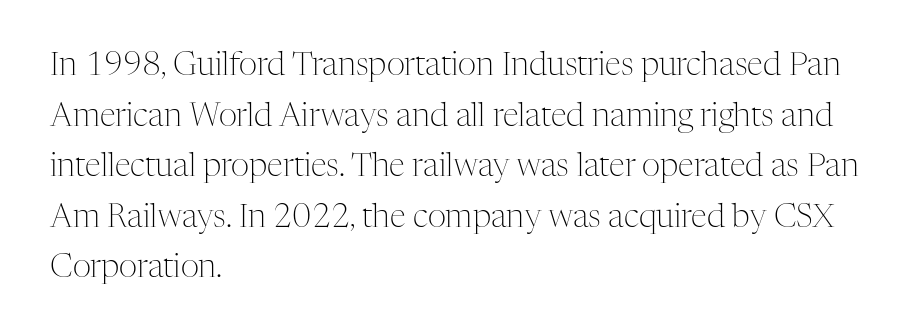
The specimen reads as upright at a glance. Notice how descenders clear the ascenders below comfortably — that's standard leading. The line texture is even and compact thanks to regular tracking. You can tell from the footed stems that serif type was used. Underlining? Definitely not there.
